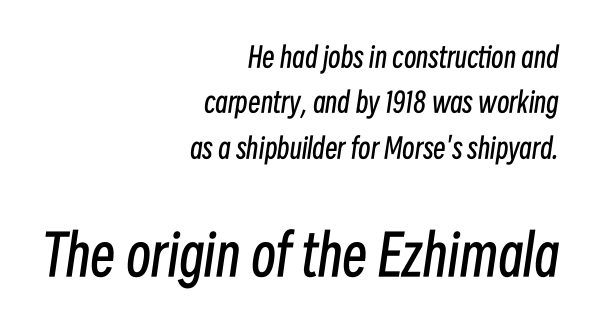
The image shows 56 px regular-weight, condensed type, italic (leaning right); set right-aligned, normal line spacing (1.62x), normal letter spacing, not underlined; the second (bottom) block is 2.0x larger; low stroke contrast and a medium x-height.
